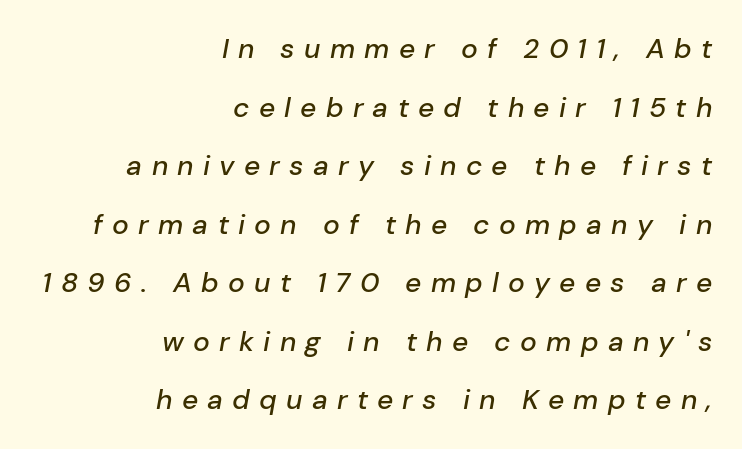
The image shows 28 px text type, italic (leaning right); set right-aligned, loose line spacing (2.09x), unusually wide letter spacing (+0.33 em), not underlined; low stroke contrast and a medium x-height.
